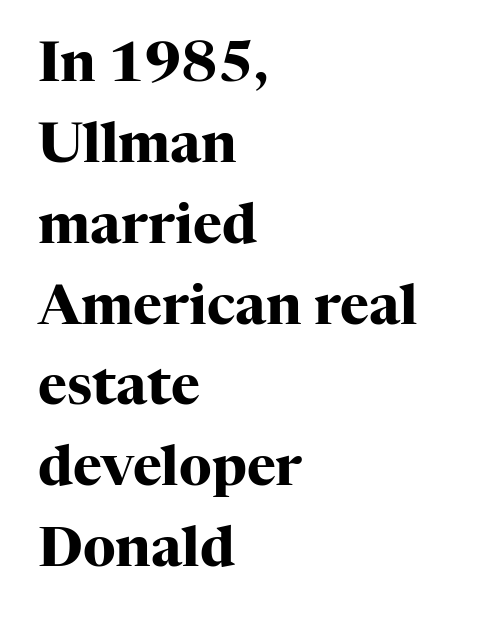
{"serif": "yes", "italic": "no", "bold": "yes", "weight": "heavy", "width": "normal", "stroke_contrast": "high", "x_height": "medium", "monospaced": "no", "underline": "no", "align": "left", "line_spacing": "normal", "line_spacing_ratio": 1.47, "letter_spacing": "normal", "letter_spacing_em": 0.0, "glyph_px": 55}
